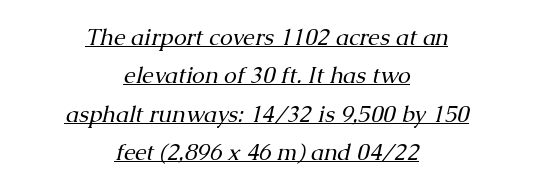
Teacher's note: observe the equal gaps on both sides — that is centered alignment. The passage shown has conventional tracking throughout. This sample carries an underscore along the baseline area. Italic: yes, the glyphs are oblique. Whoever set this chose a conventional vertical rhythm.
